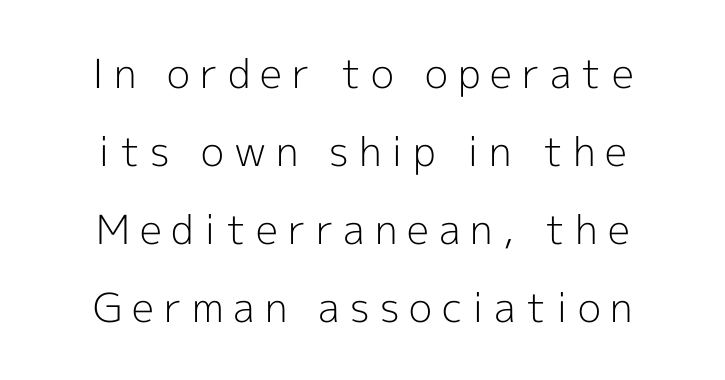
The image shows 40 px light sans-serif type, upright; set centered, loose line spacing (1.95x), unusually wide letter spacing (+0.25 em), not underlined; a medium x-height.
